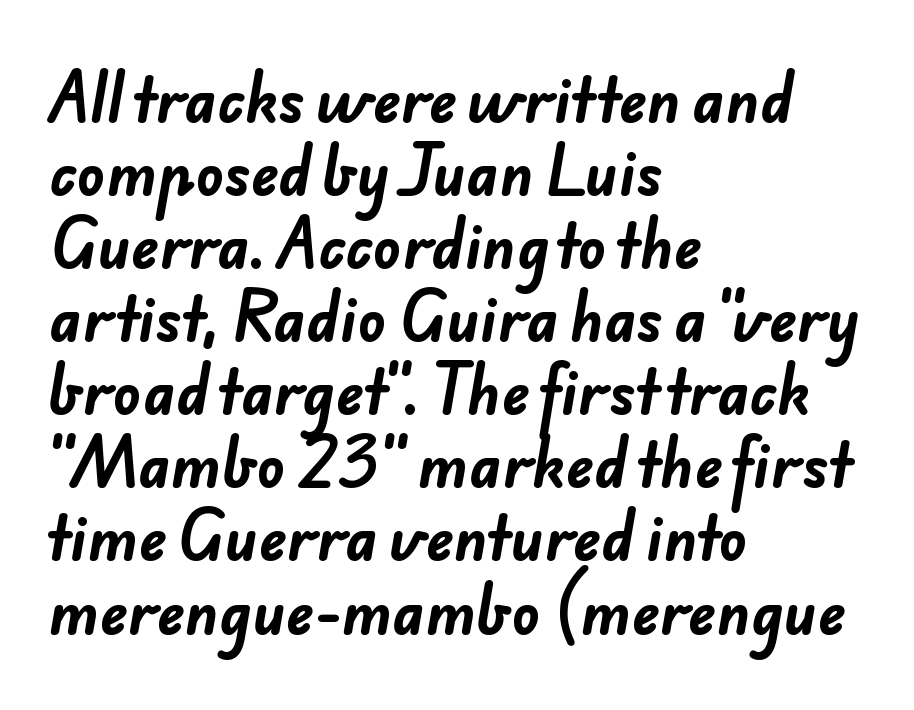
Observe the absence of serifs on each vertical stroke in this sample. Typographic density is high because the face is bold. The lines are quadded left. Plain, unruled lines of type.
